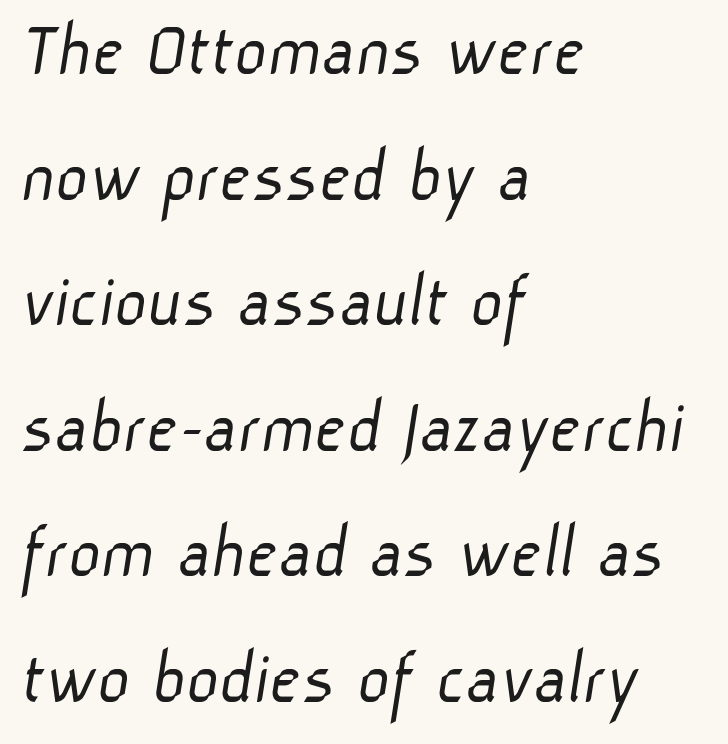
{"serif": "no", "bold": "no", "weight": "light", "width": "normal", "stroke_contrast": "low", "x_height": "medium", "monospaced": "no", "underline": "no", "align": "left", "line_spacing": "normal", "line_spacing_ratio": 1.59, "letter_spacing": "normal", "letter_spacing_em": 0.0, "glyph_px": 79}
